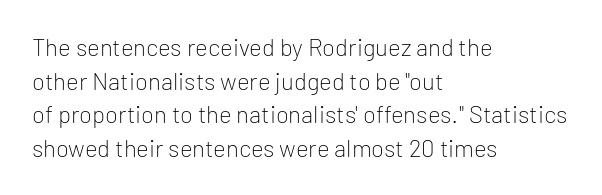
The image shows 24 px text type, upright; set left-aligned, normal line spacing (1.4x), normal letter spacing, not underlined.
